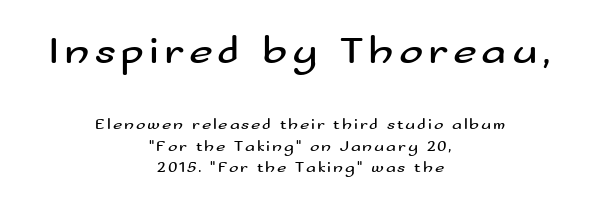
Q: Is the text bold? A: No.
Q: Is the text italic (slanted)? A: No, it is upright.
Q: Is the typeface a serif or a sans-serif typeface? A: Sans-serif.
Q: Is the text underlined? A: No.
Q: How is the paragraph aligned? A: Centered.
Q: Is the spacing between lines tight, normal or loose? A: Normal.
Q: Which block of text is set in a larger size, the first (top) or the second (bottom)? A: The first (top) one.
Q: Width (condensed, normal, or wide)? A: Wide.
Q: Stroke contrast? A: Medium.
Q: x-height? A: Small.
Q: Monospaced? A: No.
